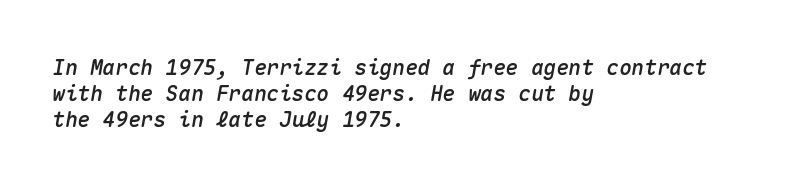
The image shows 21 px text type, italic (leaning right); set left-aligned, normal line spacing (1.25x), normal letter spacing, not underlined.
